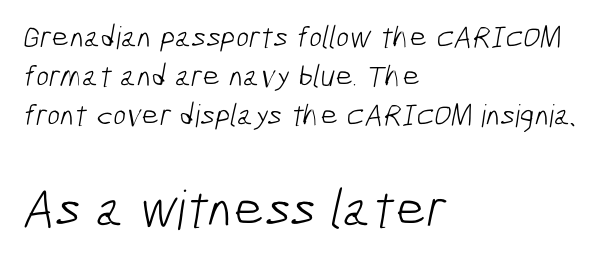
{"serif": "no", "bold": "no", "weight": "light", "width": "condensed", "stroke_contrast": "low", "x_height": "medium", "monospaced": "no", "underline": "no", "align": "left", "line_spacing": "normal", "line_spacing_ratio": 1.26, "letter_spacing": "normal", "letter_spacing_em": 0.0, "larger_block": "second", "size_ratio": 1.74, "glyph_px": 54}
